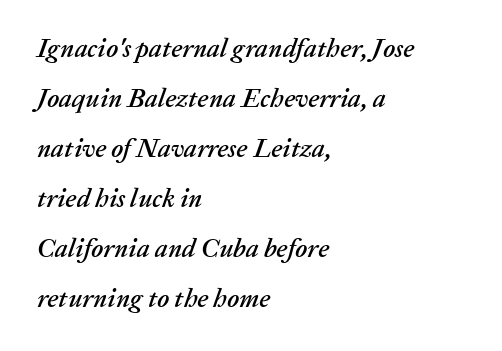
The image shows 26 px text type, italic (leaning right); set left-aligned, loose line spacing (1.92x), normal letter spacing, not underlined.
